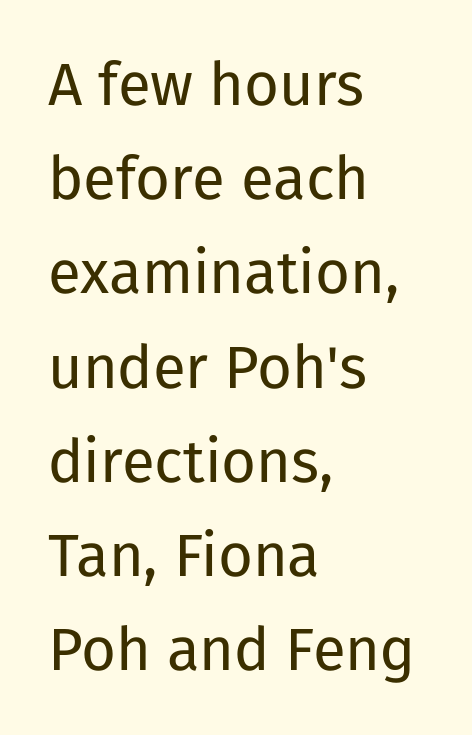
The strip under each line holds only bare page. Grotesque or geometric, the face here clearly has no serifs. Caption: face not bold, strokes unweighted. Posture: upright roman. Nobody touched the tracking dial on this one.
